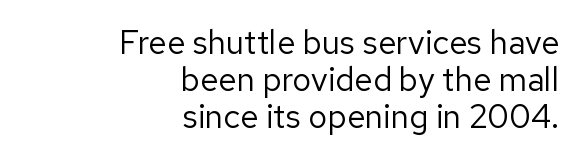
Q: Is the text bold? A: No.
Q: Is the text italic (slanted)? A: No, it is upright.
Q: Is the typeface a serif or a sans-serif typeface? A: Sans-serif.
Q: Is the text underlined? A: No.
Q: How is the paragraph aligned? A: Right-aligned.
Q: Is the spacing between letters normal or unusually wide? A: Normal.
Q: Is the spacing between lines tight, normal or loose? A: Tight.
Q: Width (condensed, normal, or wide)? A: Normal.
Q: Stroke contrast? A: Low.
Q: x-height? A: Medium.
Q: Monospaced? A: No.
